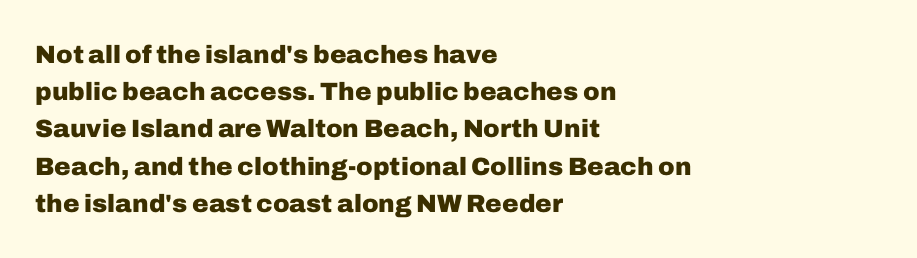
The image shows 25 px bold type, upright; set left-aligned, normal line spacing (1.49x), normal letter spacing, not underlined.
